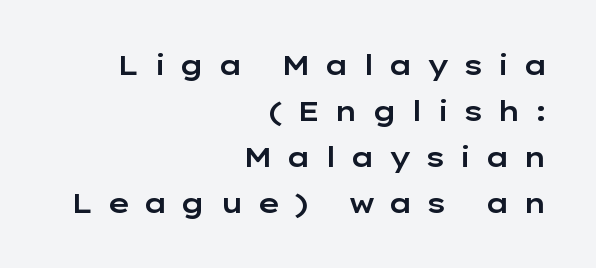
{"italic": "no", "underline": "no", "align": "right", "line_spacing": "normal", "line_spacing_ratio": 1.7, "letter_spacing": "wide", "letter_spacing_em": 0.47, "glyph_px": 27}
